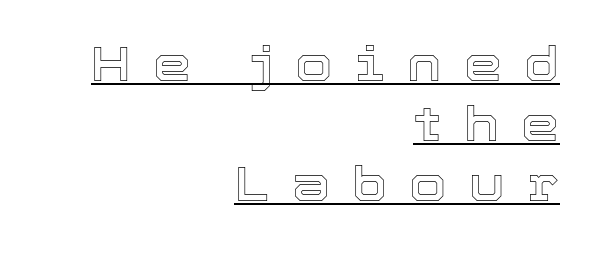
Compared with typical body copy, the letter spacing here is much looser. Tall strokes in this sample are plumb rather than angled. Here the designer chose a conventional face with non-uniform glyph widths. The text block is weighted toward the right margin, trailing off unevenly leftward.
